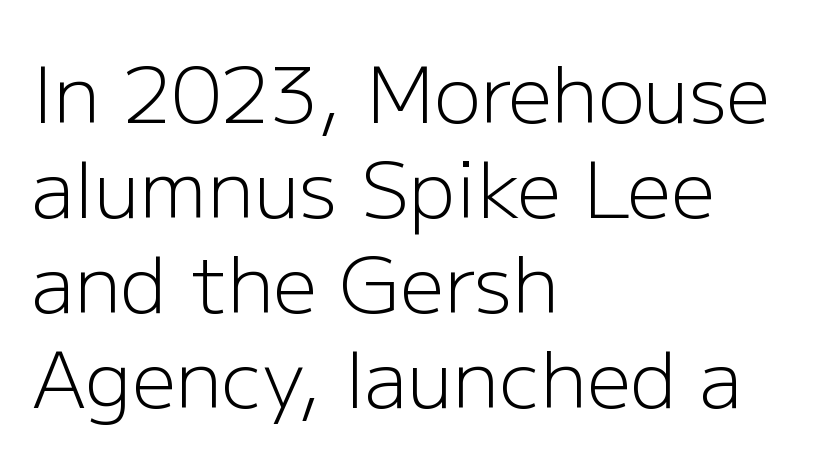
Q: Is the text bold? A: No.
Q: Is the text italic (slanted)? A: No, it is upright.
Q: Is the typeface a serif or a sans-serif typeface? A: Sans-serif.
Q: Is the text underlined? A: No.
Q: How is the paragraph aligned? A: Left-aligned.
Q: Is the spacing between letters normal or unusually wide? A: Normal.
Q: Width (condensed, normal, or wide)? A: Normal.
Q: Stroke contrast? A: Low.
Q: x-height? A: Medium.
Q: Monospaced? A: No.
